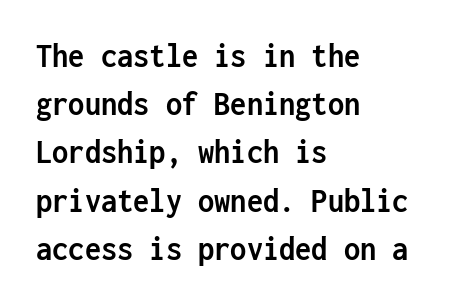
Q: Is the text bold? A: Yes.
Q: Is the text italic (slanted)? A: No, it is upright.
Q: Is the typeface a serif or a sans-serif typeface? A: Sans-serif.
Q: Is the text underlined? A: No.
Q: How is the paragraph aligned? A: Left-aligned.
Q: Is the spacing between letters normal or unusually wide? A: Normal.
Q: Is the spacing between lines tight, normal or loose? A: Normal.
Q: Width (condensed, normal, or wide)? A: Condensed.
Q: Stroke contrast? A: Low.
Q: x-height? A: Medium.
Q: Monospaced? A: Yes.
